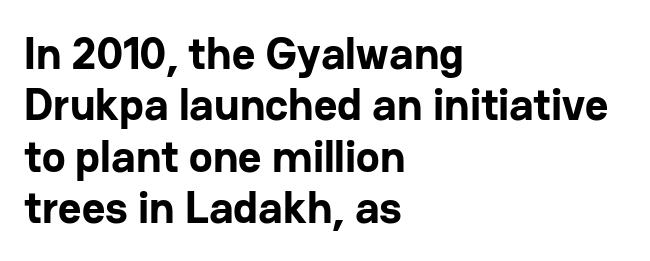
Descenders are the only things crossing below the line. Note: no serifs on the glyphs. The line-height multiplier appears low, near solid setting. Note the varied advance widths — an 'i' is clearly narrower than an 'm'. No extra tracking has been applied to these lines. Every row of glyphs begins at an identical x-position on the left.
